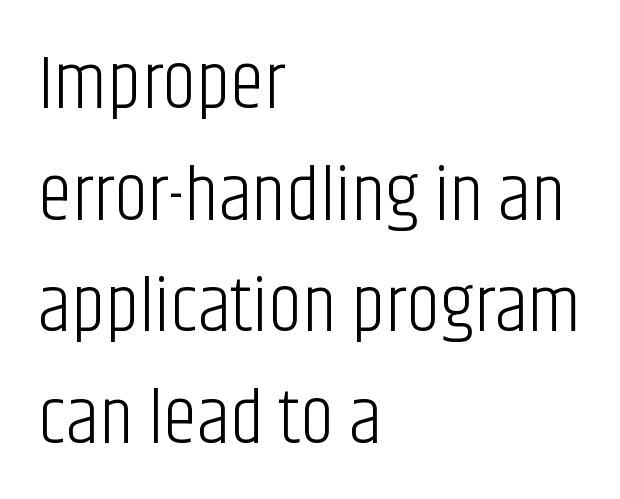
Q: Is the text bold? A: No.
Q: Is the text italic (slanted)? A: No, it is upright.
Q: Is the typeface a serif or a sans-serif typeface? A: Sans-serif.
Q: Is the text underlined? A: No.
Q: How is the paragraph aligned? A: Left-aligned.
Q: Is the spacing between letters normal or unusually wide? A: Normal.
Q: Is the spacing between lines tight, normal or loose? A: Normal.
Q: Width (condensed, normal, or wide)? A: Condensed.
Q: Stroke contrast? A: Low.
Q: x-height? A: Large.
Q: Monospaced? A: No.
